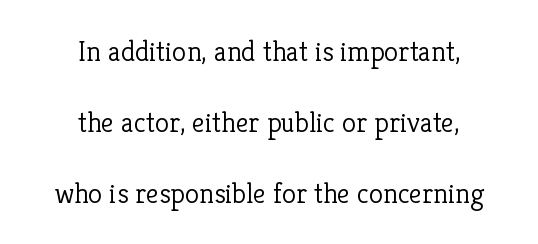
{"serif": "yes", "italic": "no", "bold": "no", "weight": "light", "width": "normal", "stroke_contrast": "low", "x_height": "medium", "monospaced": "no", "underline": "no", "align": "center", "line_spacing": "loose", "line_spacing_ratio": 2.44, "letter_spacing": "normal", "letter_spacing_em": 0.0, "glyph_px": 29}
